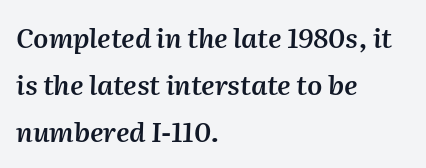
Q: Is the text bold? A: Semi-bold.
Q: Is the text italic (slanted)? A: Yes, it leans right by about 2 degrees.
Q: Is the text underlined? A: No.
Q: How is the paragraph aligned? A: Left-aligned.
Q: Is the spacing between letters normal or unusually wide? A: Normal.
